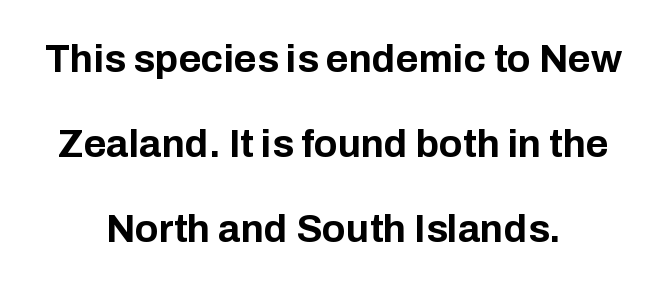
{"serif": "no", "italic": "no", "bold": "yes", "weight": "bold", "width": "normal", "stroke_contrast": "low", "x_height": "medium", "monospaced": "no", "underline": "no", "align": "center", "line_spacing": "loose", "line_spacing_ratio": 2.18, "letter_spacing": "normal", "letter_spacing_em": 0.0, "glyph_px": 39}
